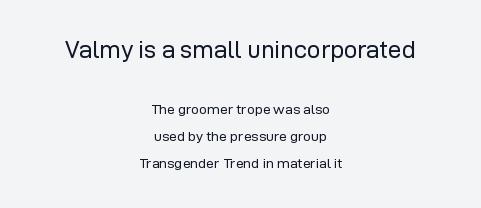
{"italic": "no", "bold": "no", "underline": "no", "align": "center", "line_spacing": "loose", "line_spacing_ratio": 1.92, "letter_spacing": "normal", "letter_spacing_em": 0.0, "larger_block": "first", "size_ratio": 1.71, "glyph_px": 24}
